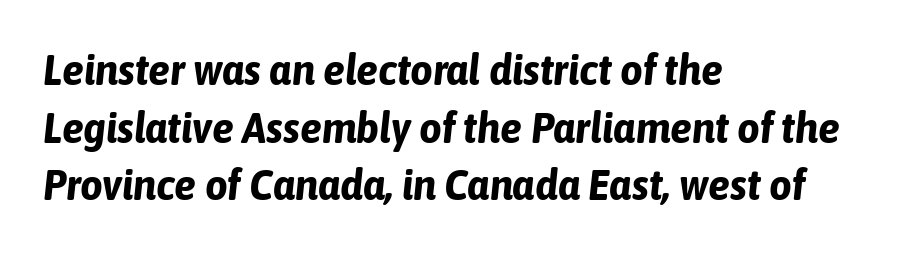
The image shows 44 px bold, condensed type, italic (leaning right); set left-aligned, normal line spacing (1.31x), normal letter spacing, not underlined; low stroke contrast and a medium x-height.
